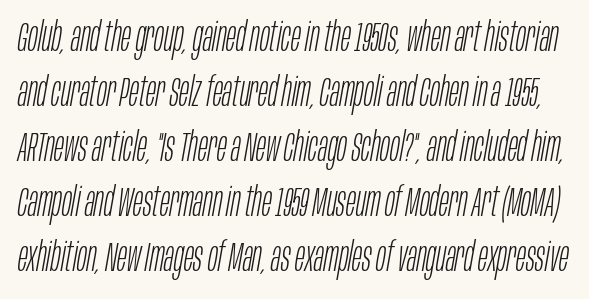
{"italic": "yes", "lean": "right", "slant_degrees": 10, "bold": "no", "weight": "light", "width": "condensed", "stroke_contrast": "low", "x_height": "large", "monospaced": "no", "underline": "no", "line_spacing": "normal", "line_spacing_ratio": 1.34, "letter_spacing": "normal", "letter_spacing_em": 0.0, "glyph_px": 41}
